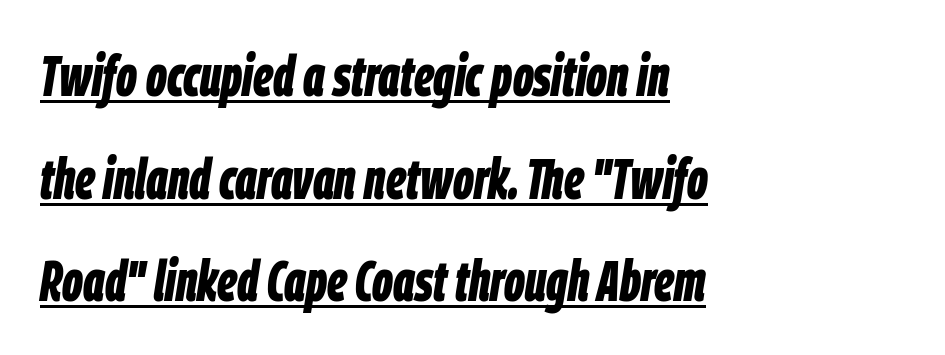
The image shows 57 px bold, condensed type, italic (leaning right); set left-aligned, line spacing 1.8x, normal letter spacing, underlined; low stroke contrast and a large x-height.
